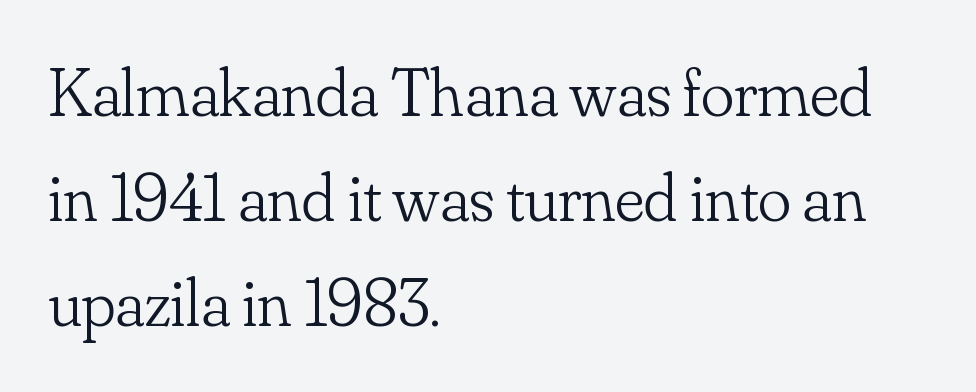
The image shows 69 px light serif type, upright; set left-aligned, normal line spacing (1.52x), normal letter spacing, not underlined; low stroke contrast and a small x-height.
